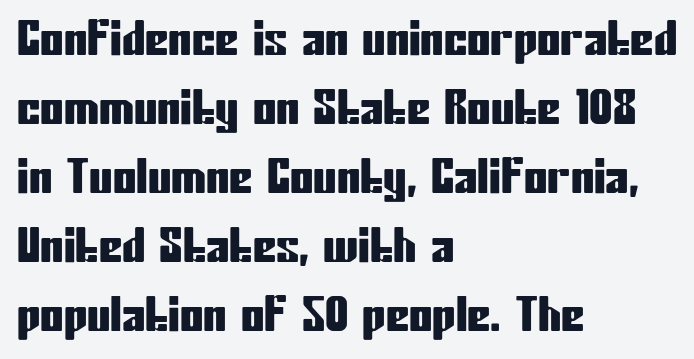
The type is set solid horizontally, with unmodified tracking. Decoration check: the copy has no underline. The space between consecutive lines is moderate. No feet cap the strokes, marking this as sans-serif type.
